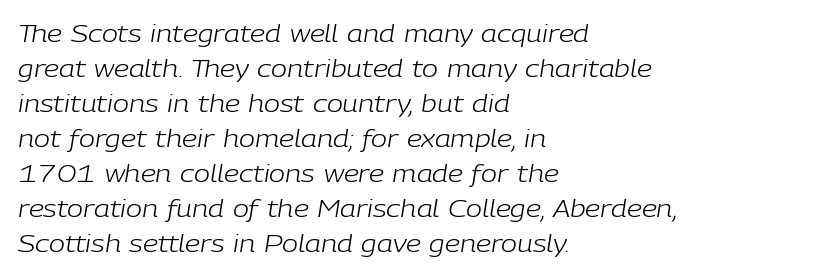
You could call the tracking neutral — neither tight nor loose. Does the lettering tilt? It does — this is italic. Stroke mass is kept to a normal reading level or below. The designer left line spacing at the default. Casual observation: everything's shoved over to the left. Each row of text sits above clean, open space.
